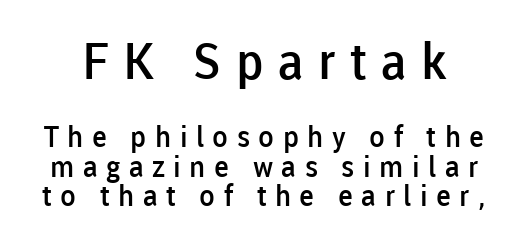
{"serif": "no", "italic": "no", "bold": "semi", "weight": "semibold", "width": "normal", "stroke_contrast": "low", "x_height": "medium", "monospaced": "no", "underline": "no", "line_spacing": "tight", "line_spacing_ratio": 1.01, "letter_spacing": "wide", "letter_spacing_em": 0.29, "larger_block": "first", "size_ratio": 1.72, "glyph_px": 50}
